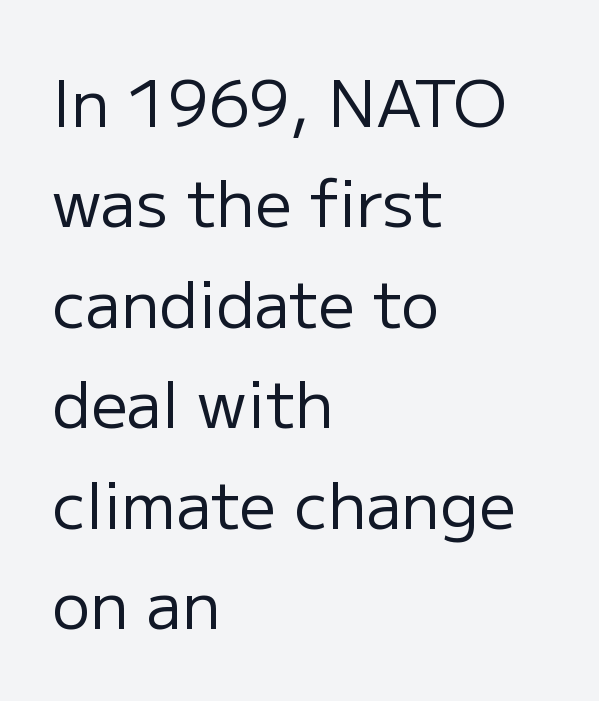
{"serif": "no", "italic": "no", "bold": "no", "weight": "regular", "width": "normal", "stroke_contrast": "low", "x_height": "medium", "monospaced": "no", "underline": "no", "align": "left", "line_spacing": "normal", "line_spacing_ratio": 1.57, "letter_spacing": "normal", "letter_spacing_em": 0.0, "glyph_px": 64}
